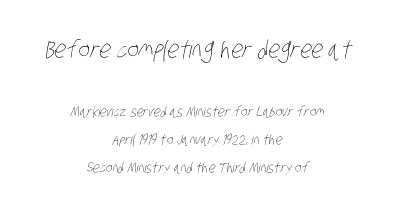
Q: Is the text bold? A: No.
Q: Is the text underlined? A: No.
Q: How is the paragraph aligned? A: Centered.
Q: Is the spacing between letters normal or unusually wide? A: Normal.
Q: Is the spacing between lines tight, normal or loose? A: Loose.
Q: Which block of text is set in a larger size, the first (top) or the second (bottom)? A: The first (top) one.
